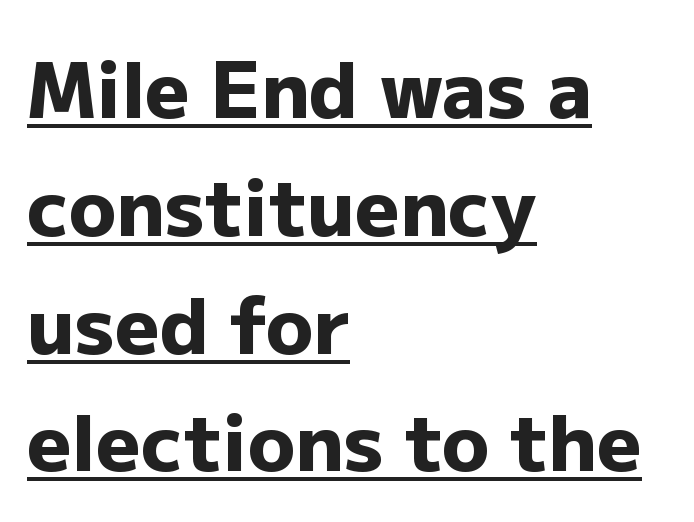
Is the letter spacing exaggerated? No — it looks like the ordinary default. These characters rest on top of a visible drawn line. Compared with a centered layout, this one pins lines to the left instead. The face used here is proportionally spaced, like ordinary book or web type.
